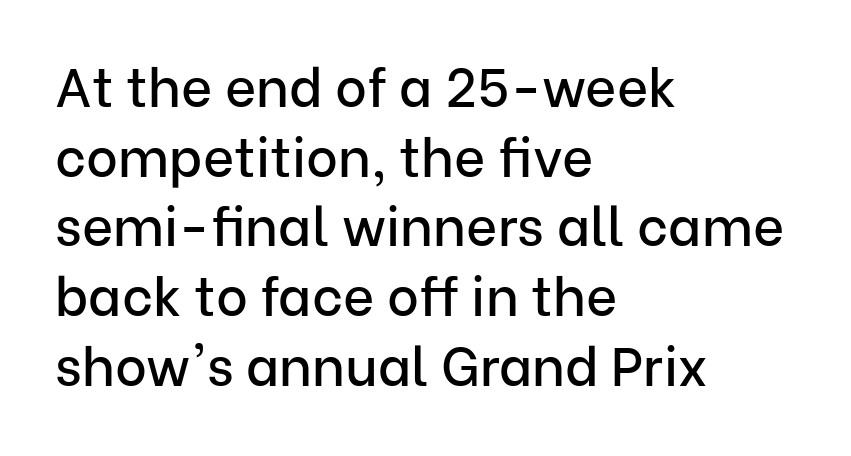
{"serif": "no", "italic": "no", "width": "normal", "stroke_contrast": "low", "x_height": "medium", "monospaced": "no", "underline": "no", "align": "left", "line_spacing": "normal", "line_spacing_ratio": 1.29, "letter_spacing": "normal", "letter_spacing_em": 0.0, "glyph_px": 54}
